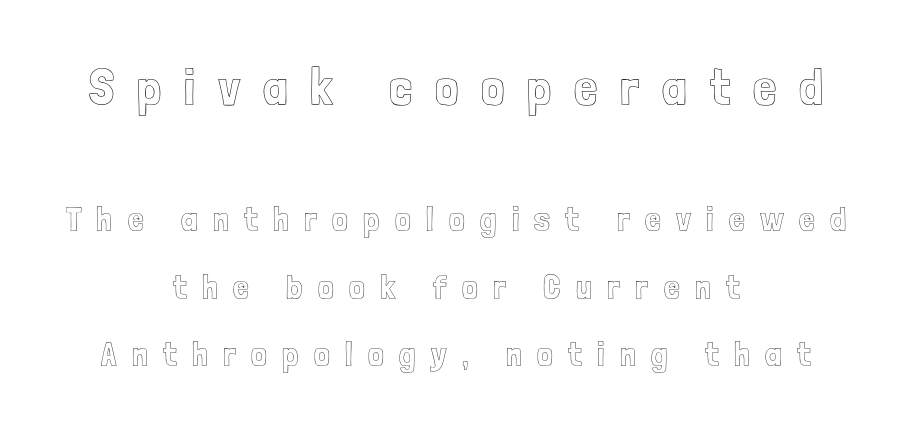
Here the designer chose a conventional face with non-uniform glyph widths. This rendering uses center alignment, leaving both contours irregular but symmetric. Look at the glyph heights: the upper group is clearly the bigger setting. Vertical spacing — loose.
